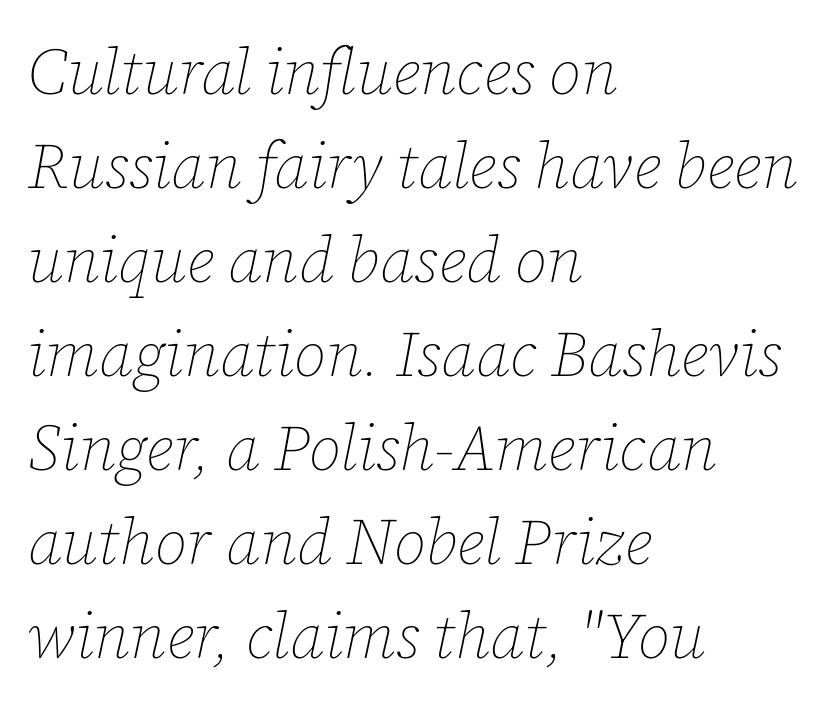
The image shows 64 px thin type, italic (leaning right); set left-aligned, normal line spacing (1.47x), normal letter spacing, not underlined; low stroke contrast and a medium x-height.
